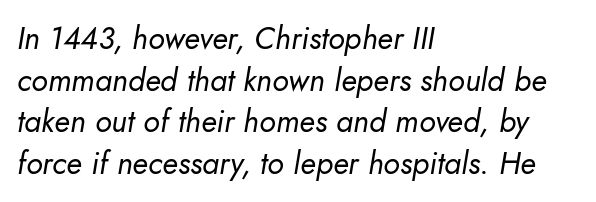
Normally led — the rows are evenly, conventionally spaced. The letters look calm and open, with moderate or lighter stems. Alignment: flush left. Decoration check: the copy has no underline. This sample uses an oblique cut, with every glyph tilted off the vertical. The letters sit at their default tracking, neither squeezed nor spread.
